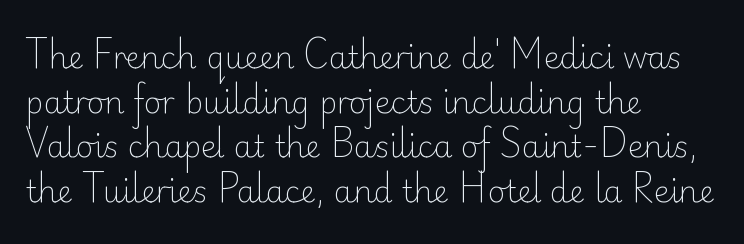
{"serif": "no", "italic": "no", "bold": "no", "weight": "light", "width": "normal", "stroke_contrast": "low", "x_height": "small", "monospaced": "no", "underline": "no", "align": "left", "line_spacing": "normal", "line_spacing_ratio": 1.49, "letter_spacing": "normal", "letter_spacing_em": 0.0, "glyph_px": 30}
